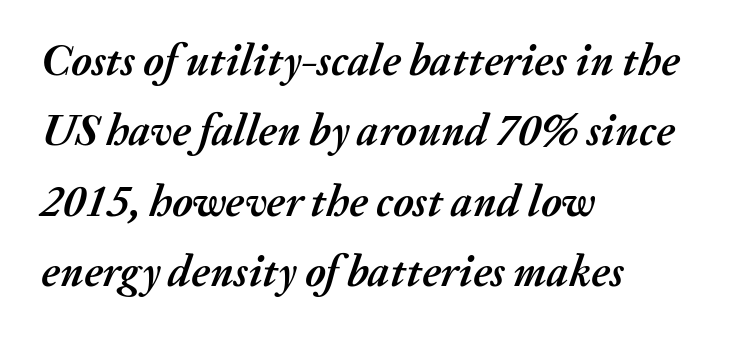
The image shows 44 px semibold type, italic (leaning right); set left-aligned, normal line spacing (1.6x), normal letter spacing, not underlined; medium stroke contrast and a medium x-height.
